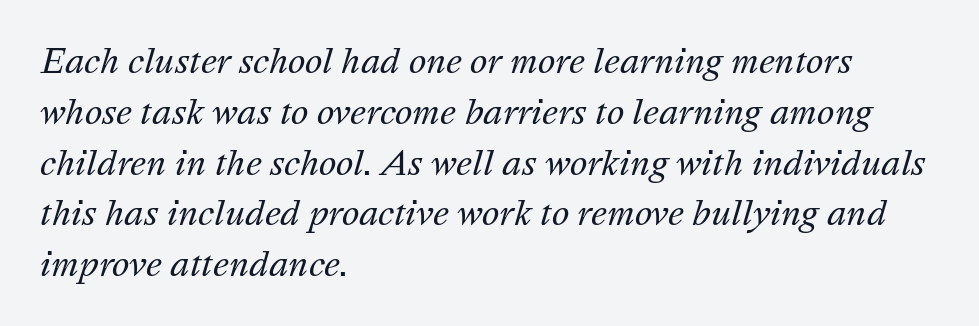
Q: Is the text bold? A: No.
Q: Is the text italic (slanted)? A: Yes, it leans right by about 16 degrees.
Q: Is the text underlined? A: No.
Q: How is the paragraph aligned? A: Left-aligned.
Q: Is the spacing between letters normal or unusually wide? A: Normal.
Q: Is the spacing between lines tight, normal or loose? A: Normal.
Q: Width (condensed, normal, or wide)? A: Normal.
Q: Stroke contrast? A: Medium.
Q: x-height? A: Medium.
Q: Monospaced? A: No.
